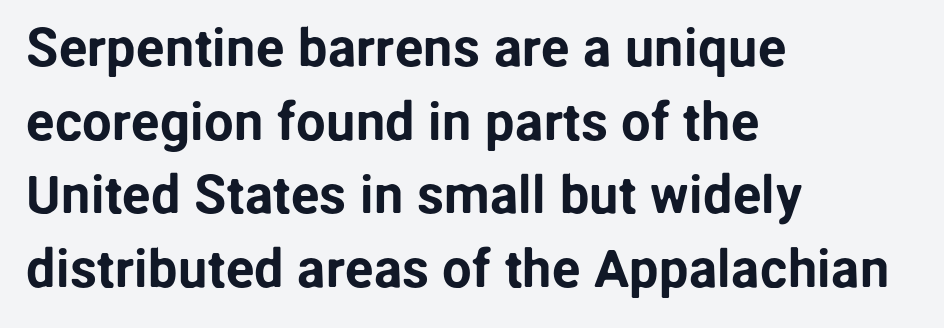
{"serif": "no", "italic": "no", "width": "normal", "stroke_contrast": "low", "x_height": "medium", "monospaced": "no", "underline": "no", "align": "left", "line_spacing": "normal", "line_spacing_ratio": 1.39, "letter_spacing": "normal", "letter_spacing_em": 0.0, "glyph_px": 53}
